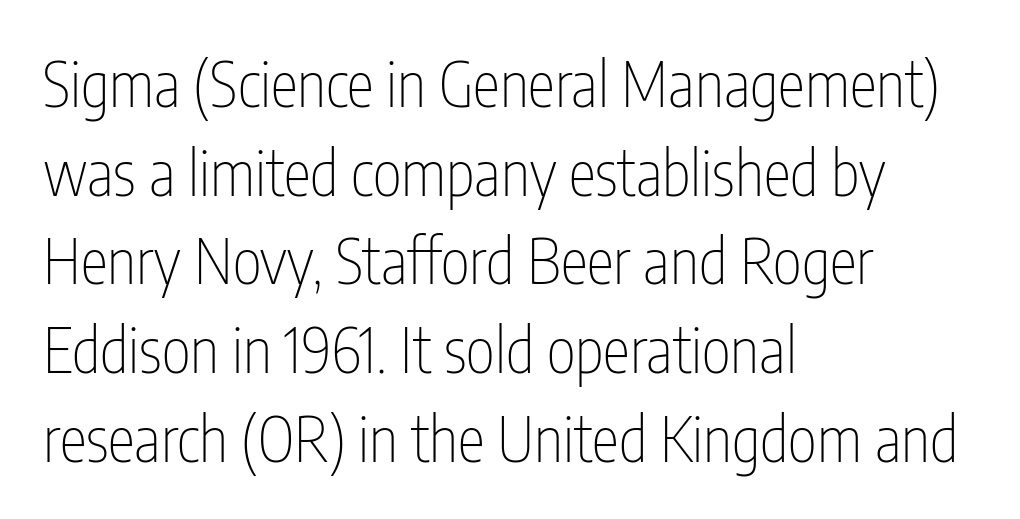
{"serif": "no", "italic": "no", "bold": "no", "weight": "thin", "width": "condensed", "stroke_contrast": "low", "x_height": "medium", "monospaced": "no", "underline": "no", "align": "left", "line_spacing": "normal", "line_spacing_ratio": 1.43, "letter_spacing": "normal", "letter_spacing_em": 0.0, "glyph_px": 62}
